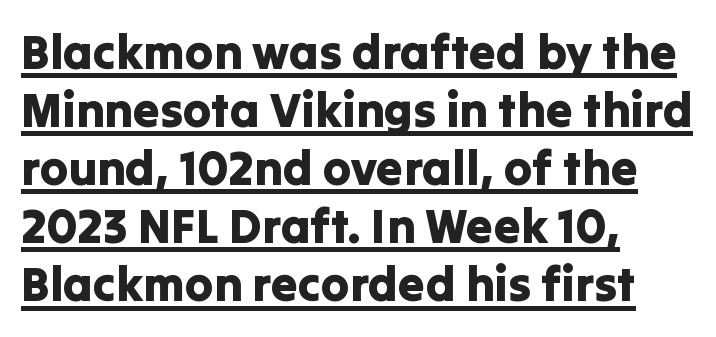
You could not count columns in this text — the font is proportionally spaced. Letterform terminals end flat and unadorned throughout the passage. Each word holds together tightly as a unit, with standard inter-letter gaps. The rendered words wear a rule along their underside.
